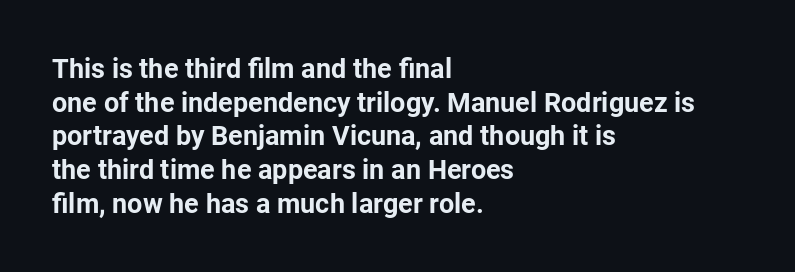
The image shows 27 px bold type, upright; set left-aligned, normal line spacing (1.25x), normal letter spacing, not underlined.
